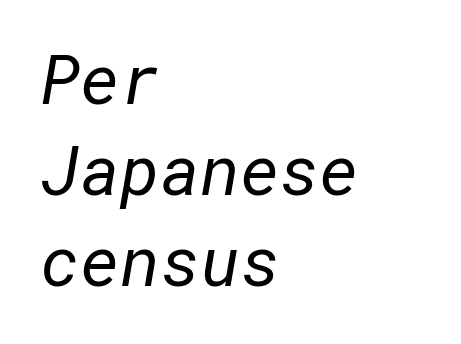
The image shows 68 px regular-weight sans-serif type; set left-aligned, normal line spacing (1.34x), normal letter spacing, not underlined; low stroke contrast and a medium x-height.
